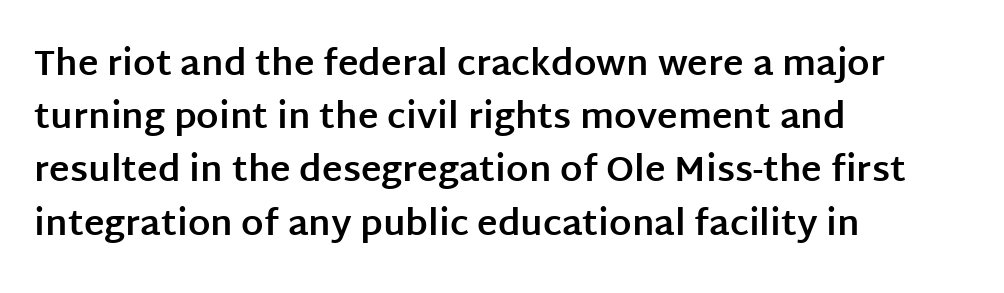
The image shows 35 px bold sans-serif type, upright; set left-aligned, normal line spacing (1.52x), normal letter spacing, not underlined; low stroke contrast and a large x-height.
